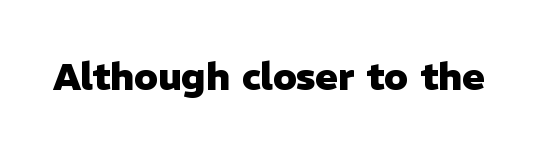
{"serif": "no", "italic": "no", "bold": "yes", "weight": "heavy", "width": "normal", "stroke_contrast": "low", "x_height": "medium", "monospaced": "no", "underline": "no", "letter_spacing": "normal", "letter_spacing_em": 0.0, "glyph_px": 38}
